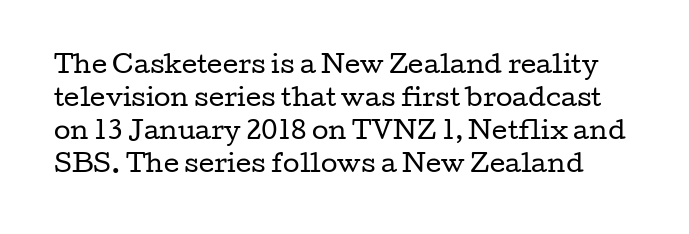
Compared with typical paragraphs, the rows here are spaced about the same. Stroke thickness stays within the range of a standard reading face or lighter. Words appear dense and cohesive because spacing is normal. Only glyphs here, with clear space below each row. This is the regular roman posture of the typeface.
